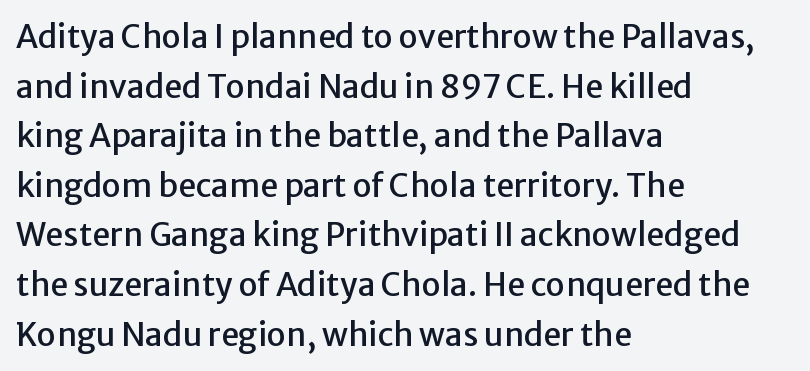
The image shows 32 px sans-serif type, upright; set left-aligned, normal line spacing (1.55x), normal letter spacing, not underlined; low stroke contrast and a medium x-height.
